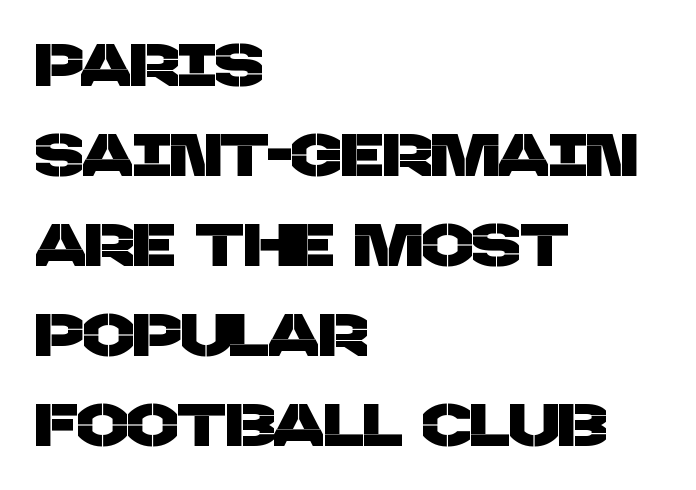
In CSS terms this would be text-align: left. These lines sit exactly where default settings would place them. Classification — sans serif. Underline: absent.
